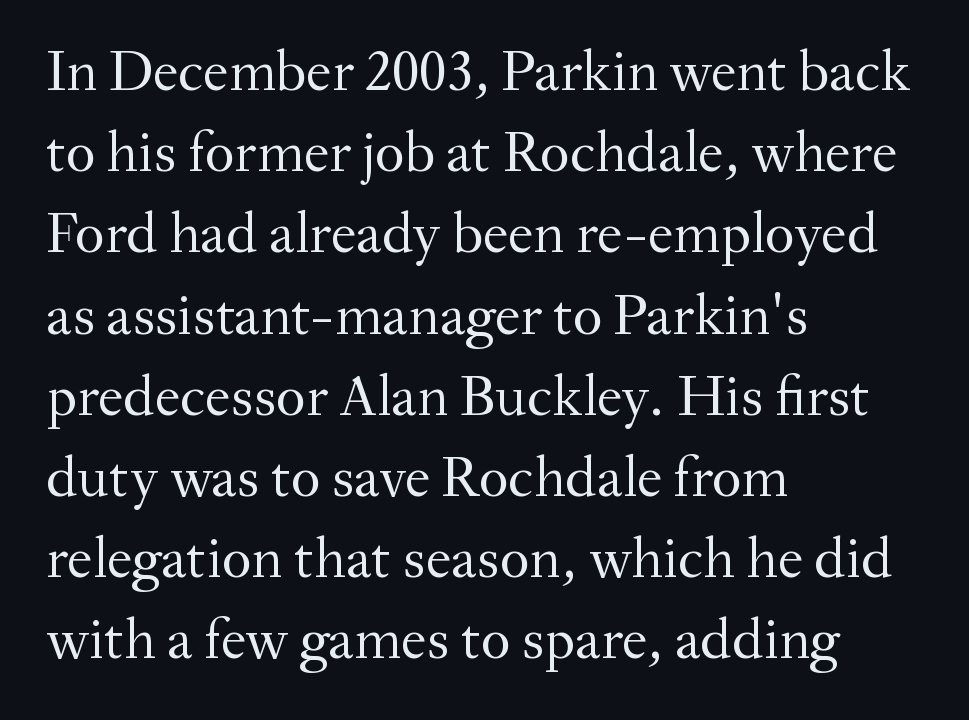
Q: Is the text bold? A: No.
Q: Is the text italic (slanted)? A: No, it is upright.
Q: Is the typeface a serif or a sans-serif typeface? A: Serif.
Q: Is the text underlined? A: No.
Q: How is the paragraph aligned? A: Left-aligned.
Q: Is the spacing between letters normal or unusually wide? A: Normal.
Q: Is the spacing between lines tight, normal or loose? A: Normal.
Q: Width (condensed, normal, or wide)? A: Normal.
Q: Stroke contrast? A: Medium.
Q: x-height? A: Small.
Q: Monospaced? A: No.
